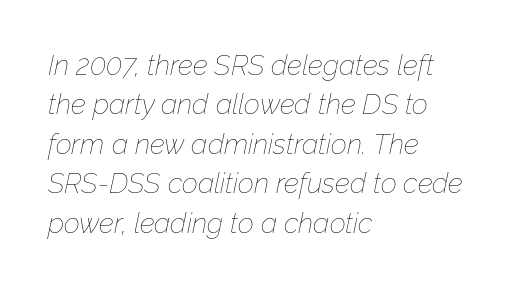
The letters advance in unequal steps, a hallmark of proportional type. Reading down the column, the eye jumps a familiar distance to each next line. These lines are set flush left with a ragged right edge. These lines keep a tight, regular rhythm from letter to letter.
